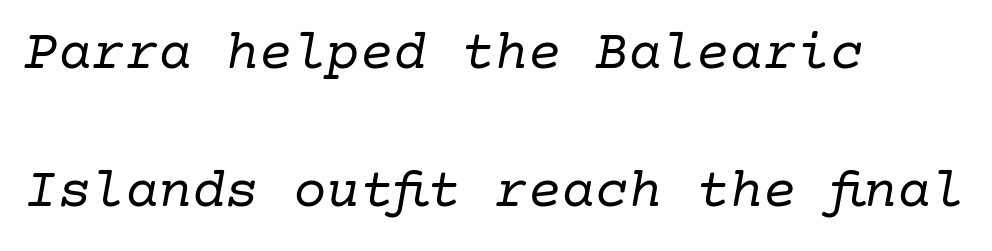
The image shows 56 px regular-weight serif type, italic (leaning right); set left-aligned, loose line spacing (2.47x), normal letter spacing, not underlined; low stroke contrast and a medium x-height.
